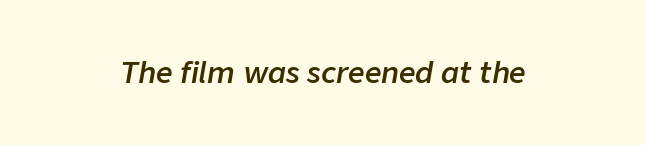
Q: Is the text bold? A: Semi-bold.
Q: Is the text italic (slanted)? A: Yes, it leans right by about 9 degrees.
Q: Is the text underlined? A: No.
Q: Is the spacing between letters normal or unusually wide? A: Normal.
Q: Width (condensed, normal, or wide)? A: Normal.
Q: Stroke contrast? A: Low.
Q: x-height? A: Medium.
Q: Monospaced? A: No.
